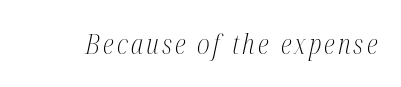
Q: Is the text bold? A: No.
Q: Is the text italic (slanted)? A: Yes, it leans right by about 12 degrees.
Q: Is the typeface a serif or a sans-serif typeface? A: Serif.
Q: Is the text underlined? A: No.
Q: Width (condensed, normal, or wide)? A: Condensed.
Q: Stroke contrast? A: Medium.
Q: x-height? A: Medium.
Q: Monospaced? A: No.
